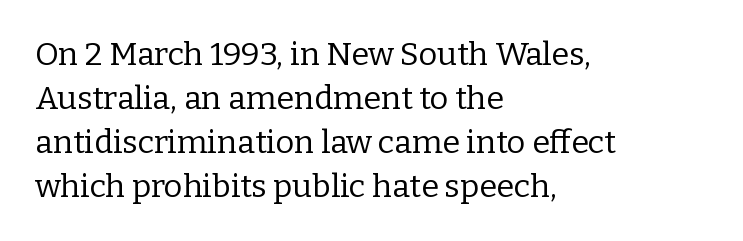
The image shows 32 px regular-weight serif type, upright; set left-aligned, normal line spacing (1.37x), normal letter spacing, not underlined; low stroke contrast and a medium x-height.
